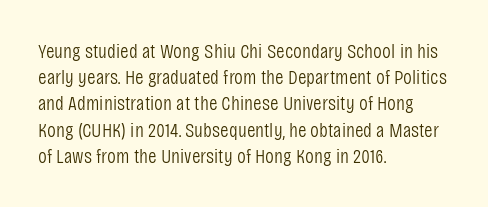
Does extra space separate the letters? No, they use regular spacing. Layout note: lines flush left. The area under the type is left untouched. This reads as an unemphasized weight, regular at the heaviest. This is roman type, the default non-slanted kind. Vertical spacing — default.
